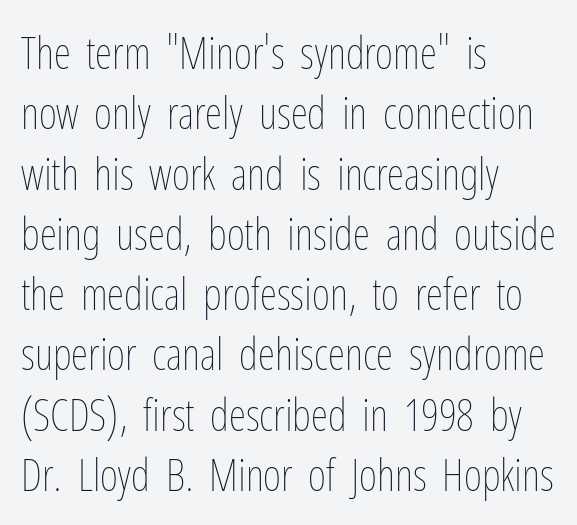
{"italic": "no", "bold": "no", "weight": "thin", "width": "condensed", "stroke_contrast": "low", "x_height": "medium", "monospaced": "no", "underline": "no", "align": "left", "line_spacing": "normal", "line_spacing_ratio": 1.37, "letter_spacing": "normal", "letter_spacing_em": 0.0, "glyph_px": 44}
